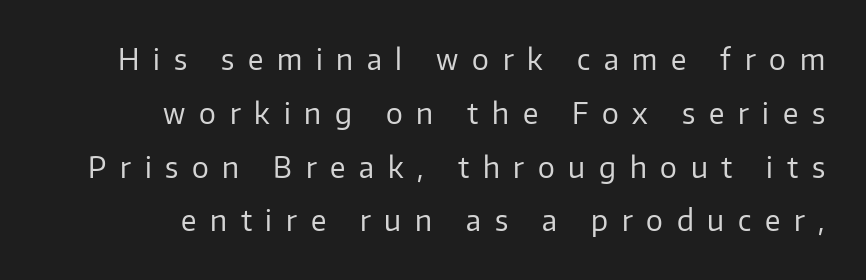
Q: Is the text bold? A: No.
Q: Is the text italic (slanted)? A: No, it is upright.
Q: Is the typeface a serif or a sans-serif typeface? A: Sans-serif.
Q: Is the text underlined? A: No.
Q: How is the paragraph aligned? A: Right-aligned.
Q: Is the spacing between letters normal or unusually wide? A: Unusually wide.
Q: Is the spacing between lines tight, normal or loose? A: Loose.
Q: Width (condensed, normal, or wide)? A: Normal.
Q: Stroke contrast? A: Low.
Q: x-height? A: Medium.
Q: Monospaced? A: No.
